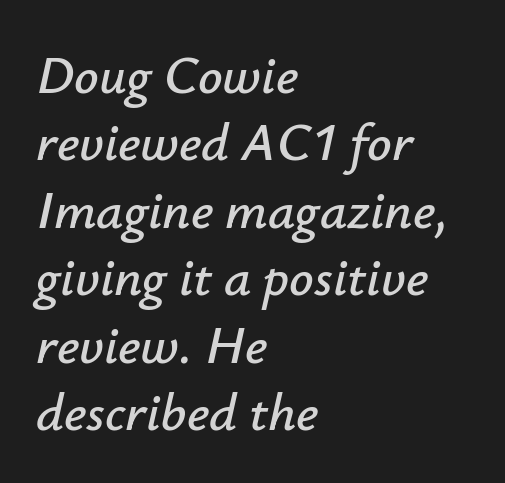
{"italic": "yes", "lean": "right", "slant_degrees": 12, "width": "normal", "stroke_contrast": "low", "x_height": "small", "monospaced": "no", "underline": "no", "align": "left", "line_spacing": "normal", "line_spacing_ratio": 1.25, "letter_spacing": "normal", "letter_spacing_em": 0.0, "glyph_px": 54}
